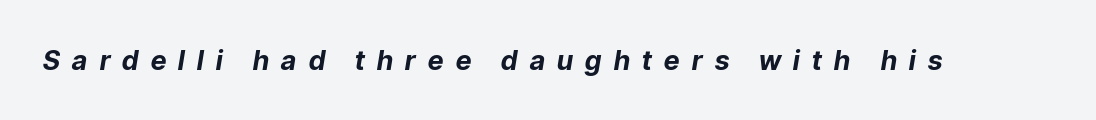
Check under the words: just untouched page. The specimen reads as italic at a glance. Look at the tracking — it's clearly loosened, letters drifting apart. Notice how thick the strokes are: this is what a full bold looks like.
